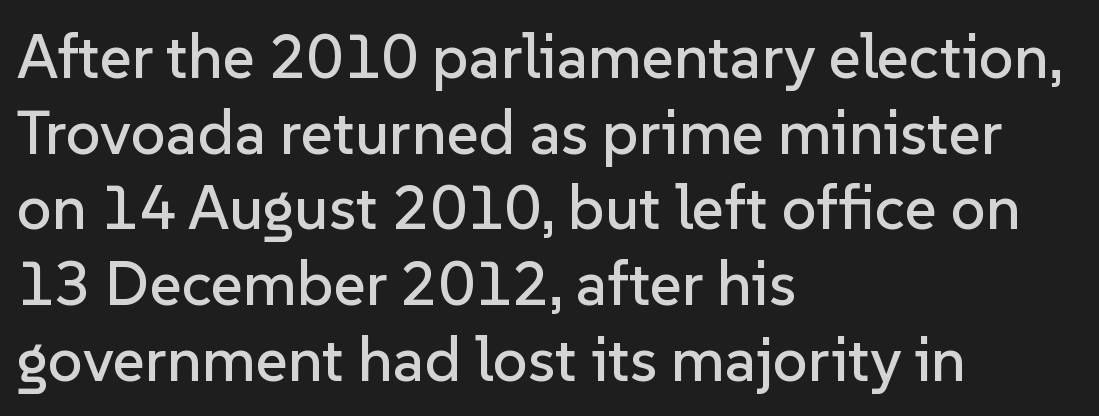
Plain, unruled lines of type. Look at the tracking — it's just the regular setting, nothing added. The lines in this sample share a left origin and differ only in where they stop. The face used here is proportionally spaced, like ordinary book or web type. A sans-serif font was chosen for this passage. The lettering stays uniformly vertical, giving the passage a roman look.
